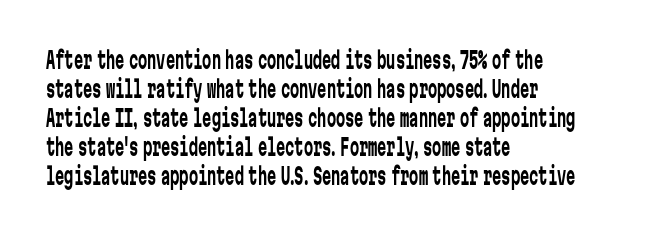
{"italic": "no", "bold": "no", "underline": "no", "align": "left", "line_spacing": "normal", "line_spacing_ratio": 1.26, "letter_spacing": "normal", "letter_spacing_em": 0.0, "glyph_px": 23}
